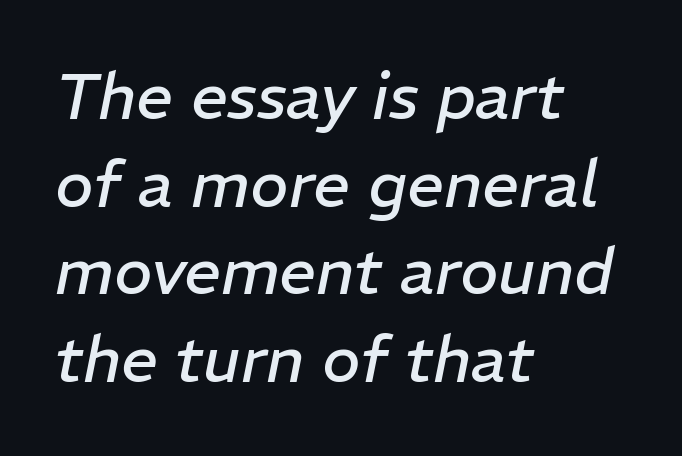
{"italic": "yes", "lean": "right", "slant_degrees": 11, "bold": "no", "weight": "regular", "width": "normal", "stroke_contrast": "low", "x_height": "medium", "monospaced": "no", "underline": "no", "align": "left", "line_spacing": "normal", "line_spacing_ratio": 1.35, "letter_spacing": "normal", "letter_spacing_em": 0.0, "glyph_px": 65}
